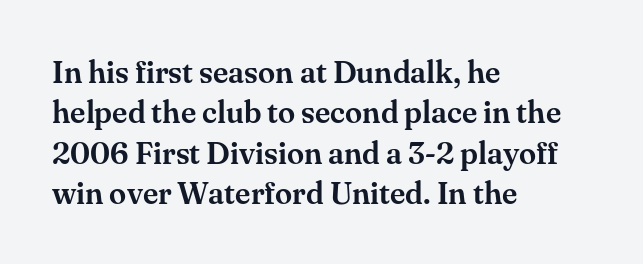
Do the characters align in a grid? No, the font is proportional. Vertical strokes here are truly vertical. Words appear dense and cohesive because spacing is normal. The vertical gap from one line to the next is medium.
